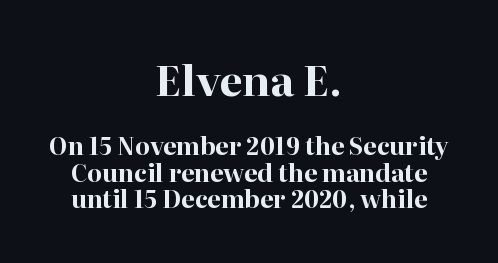
{"serif": "yes", "italic": "no", "bold": "yes", "weight": "bold", "width": "normal", "stroke_contrast": "high", "x_height": "medium", "monospaced": "no", "underline": "no", "align": "center", "line_spacing": "tight", "line_spacing_ratio": 1.11, "letter_spacing": "normal", "letter_spacing_em": 0.0, "larger_block": "first", "size_ratio": 1.75, "glyph_px": 42}
